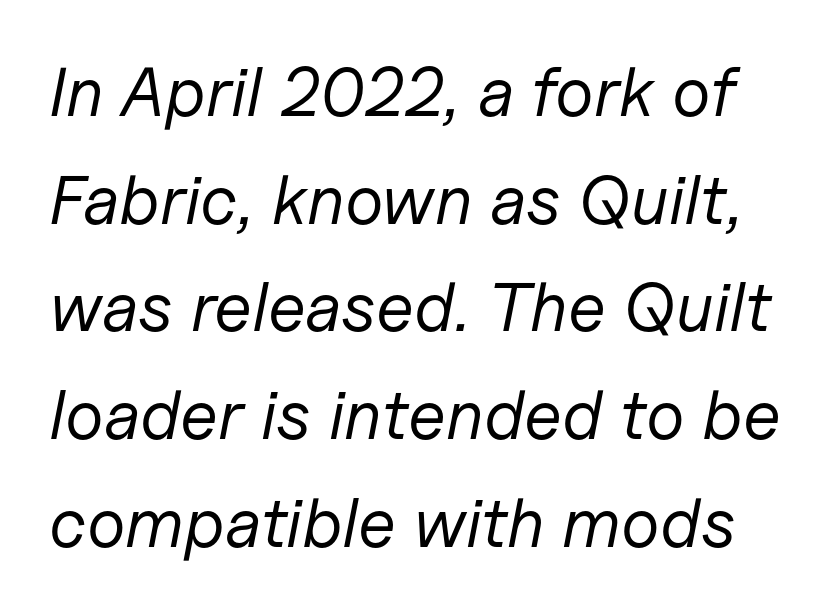
The image shows 69 px regular-weight type, italic (leaning right); set normal line spacing (1.56x), normal letter spacing, not underlined; low stroke contrast and a medium x-height.
